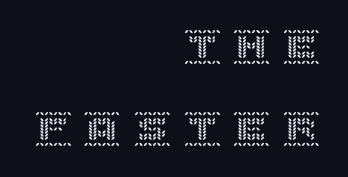
{"italic": "no", "width": "normal", "x_height": "large", "underline": "no", "align": "right", "line_spacing": "loose", "line_spacing_ratio": 2.28, "letter_spacing": "wide", "letter_spacing_em": 0.38, "glyph_px": 36}
